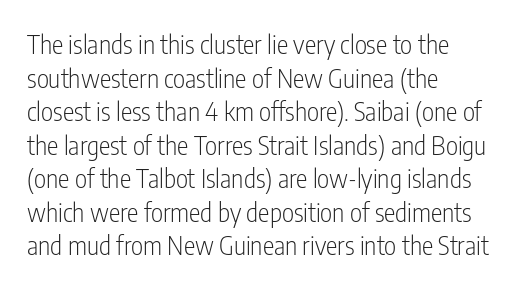
The image shows 26 px text type, upright; set left-aligned, normal line spacing (1.29x), normal letter spacing, not underlined.
